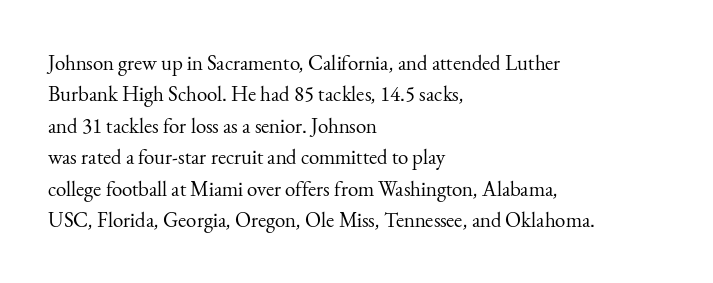
{"italic": "no", "bold": "no", "underline": "no", "align": "left", "line_spacing": "normal", "line_spacing_ratio": 1.5, "letter_spacing": "normal", "letter_spacing_em": 0.0, "glyph_px": 21}
